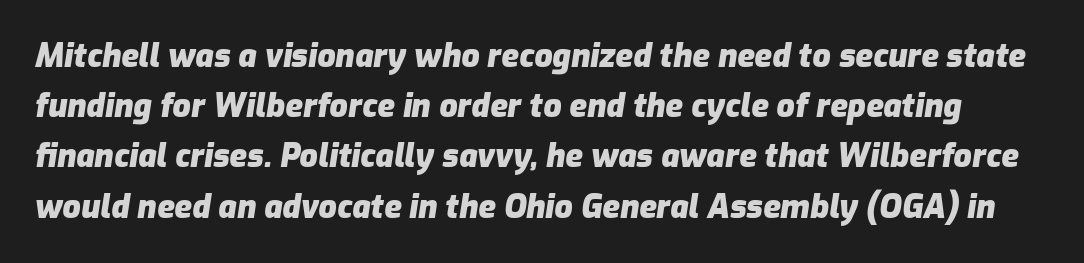
Q: Is the text bold? A: Yes.
Q: Is the text italic (slanted)? A: Yes, it leans right by about 9 degrees.
Q: Is the text underlined? A: No.
Q: Is the spacing between letters normal or unusually wide? A: Normal.
Q: Is the spacing between lines tight, normal or loose? A: Normal.
Q: Width (condensed, normal, or wide)? A: Normal.
Q: Stroke contrast? A: Low.
Q: x-height? A: Medium.
Q: Monospaced? A: No.
